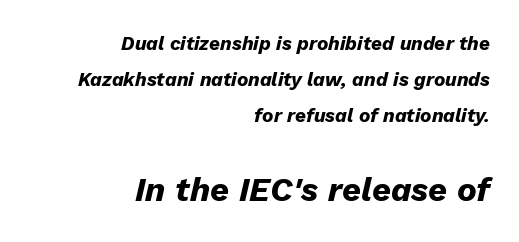
Layout note: lines flush right. You'd pick this weight for a headline — it's a proper bold. The space directly below the letters is spotless. Visually, the bottom section dominates because its glyphs are scaled up. The letters are slanted; this is an italic face.
